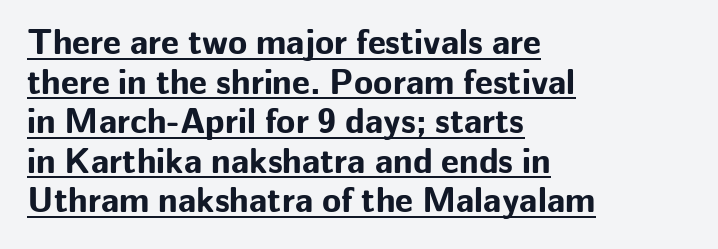
Q: Is the text bold? A: Yes.
Q: Is the text italic (slanted)? A: No, it is upright.
Q: Is the typeface a serif or a sans-serif typeface? A: Sans-serif.
Q: Is the text underlined? A: Yes.
Q: How is the paragraph aligned? A: Left-aligned.
Q: Is the spacing between letters normal or unusually wide? A: Normal.
Q: Is the spacing between lines tight, normal or loose? A: Tight.
Q: Width (condensed, normal, or wide)? A: Normal.
Q: Stroke contrast? A: Low.
Q: x-height? A: Medium.
Q: Monospaced? A: No.
